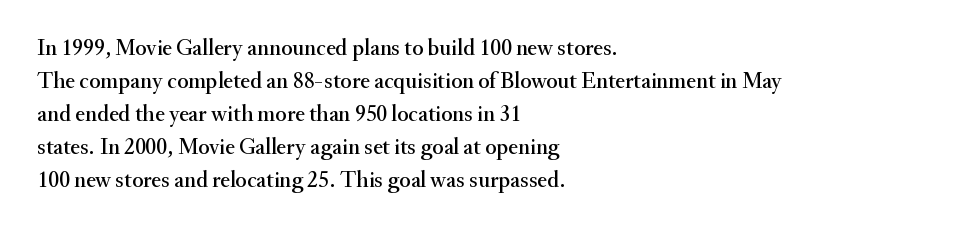
{"italic": "no", "underline": "no", "align": "left", "line_spacing": "normal", "line_spacing_ratio": 1.44, "letter_spacing": "normal", "letter_spacing_em": 0.0, "glyph_px": 23}
